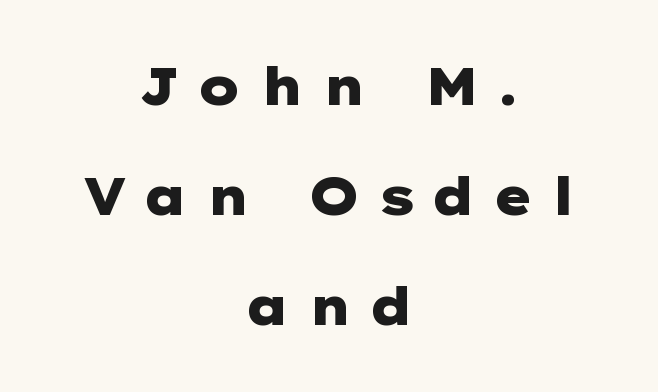
Characters remain perfectly vertical along every line. On the weight axis this lands at bold, roughly 700. Students, note that the glyphs here are deliberately spaced far apart. Only glyphs here, with clear space below each row. Line spacing here is loose.
